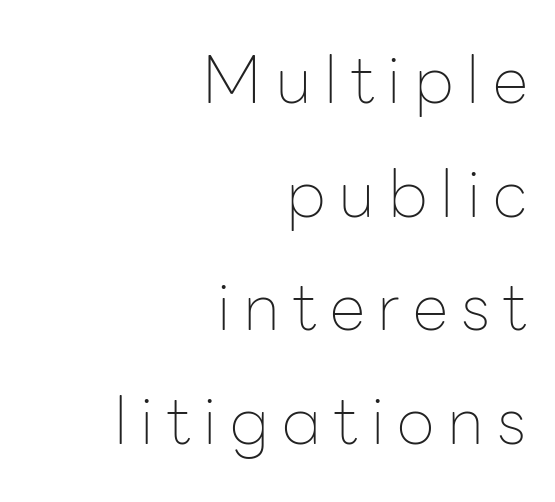
Q: Is the text bold? A: No.
Q: Is the text italic (slanted)? A: No, it is upright.
Q: Is the typeface a serif or a sans-serif typeface? A: Sans-serif.
Q: Is the text underlined? A: No.
Q: How is the paragraph aligned? A: Right-aligned.
Q: Is the spacing between letters normal or unusually wide? A: Unusually wide.
Q: Width (condensed, normal, or wide)? A: Normal.
Q: Stroke contrast? A: Low.
Q: x-height? A: Medium.
Q: Monospaced? A: No.
